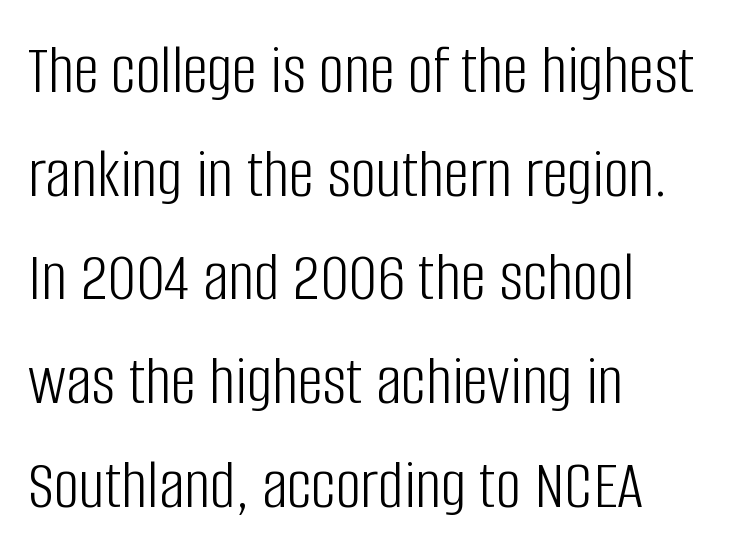
The image shows 71 px light, condensed sans-serif type, upright; set left-aligned, normal line spacing (1.46x), normal letter spacing, not underlined; low stroke contrast and a large x-height.
